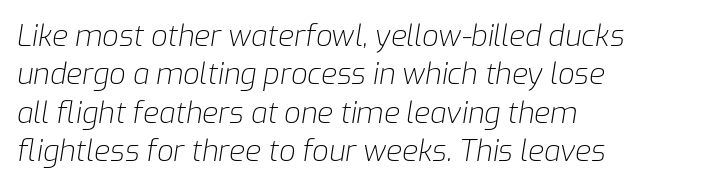
The image shows 29 px light type, italic (leaning right); set left-aligned, normal line spacing (1.32x), normal letter spacing, not underlined; low stroke contrast and a medium x-height.
